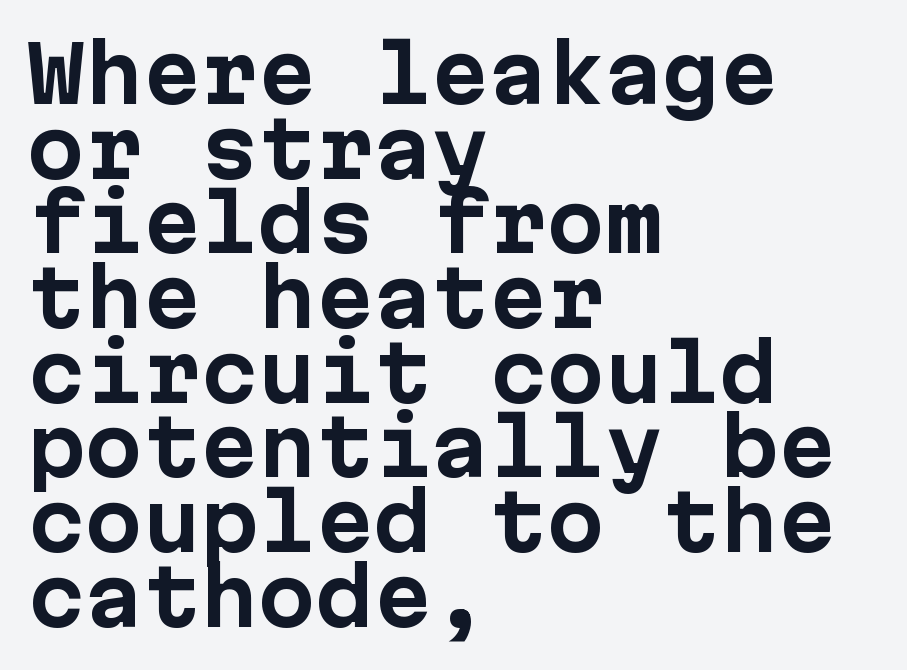
A clean baseline with only descenders dipping below it. The ragged edge is on the right, which tells us the setting is flush left. This is the regular roman posture of the typeface. Caption: bold face, heavy strokes. Inter-character spacing is left at the font's built-in metrics. The passage shown is typeset with a sans-serif family.
